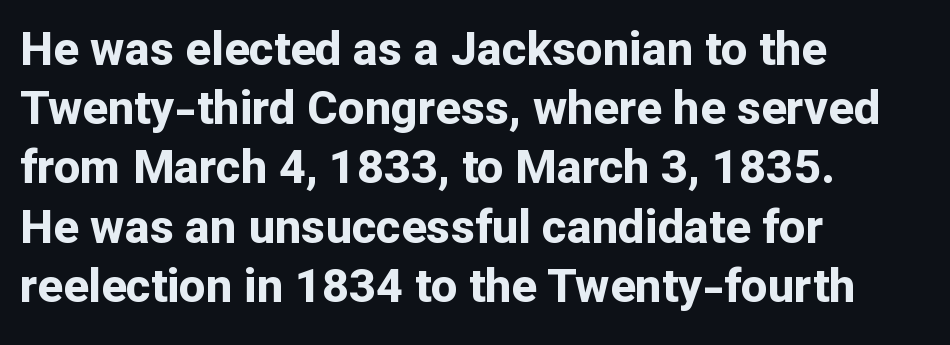
{"serif": "no", "italic": "no", "bold": "yes", "weight": "bold", "width": "normal", "stroke_contrast": "low", "x_height": "medium", "monospaced": "no", "underline": "no", "align": "left", "line_spacing": "normal", "line_spacing_ratio": 1.26, "letter_spacing": "normal", "letter_spacing_em": 0.0, "glyph_px": 47}
